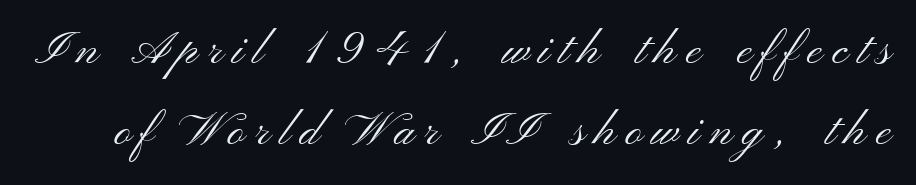
Observe the absence of serifs on each vertical stroke in this sample. Weight: not bold — regular or lighter. You could not count columns in this text — the font is proportionally spaced. Letters rest on an invisible, unmarked baseline. How are the letters spaced? Widely, with obvious added tracking.
